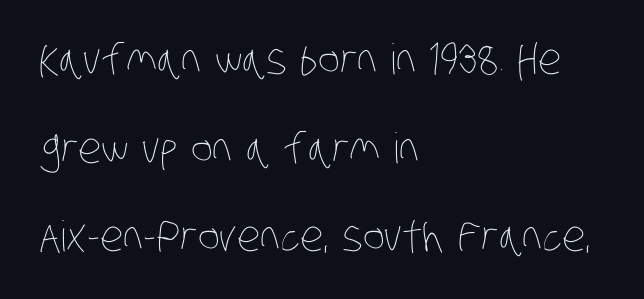
Whoever set this chose breathing room over compactness in the vertical rhythm. The passage shown is not bold in any degree. The passage shown is not underscored anywhere. Line starts are locked; line ends wander.
